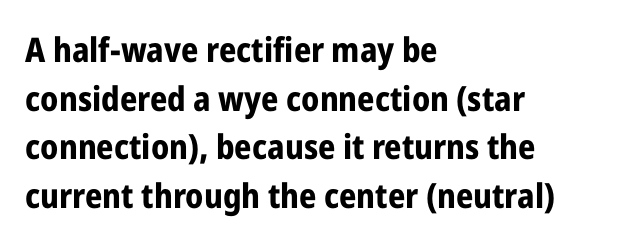
Q: Is the text bold? A: Yes.
Q: Is the text italic (slanted)? A: No, it is upright.
Q: Is the typeface a serif or a sans-serif typeface? A: Sans-serif.
Q: Is the text underlined? A: No.
Q: How is the paragraph aligned? A: Left-aligned.
Q: Is the spacing between letters normal or unusually wide? A: Normal.
Q: Is the spacing between lines tight, normal or loose? A: Normal.
Q: Width (condensed, normal, or wide)? A: Condensed.
Q: Stroke contrast? A: Low.
Q: x-height? A: Medium.
Q: Monospaced? A: No.
